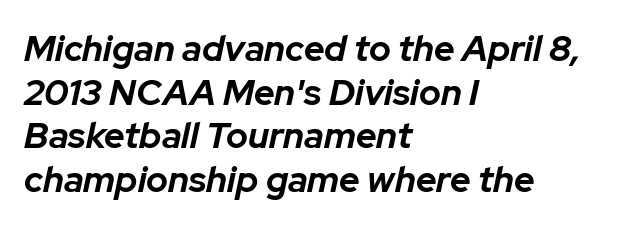
{"italic": "yes", "lean": "right", "slant_degrees": 12, "bold": "yes", "weight": "bold", "width": "normal", "stroke_contrast": "low", "x_height": "medium", "monospaced": "no", "underline": "no", "align": "left", "line_spacing_ratio": 1.21, "letter_spacing": "normal", "letter_spacing_em": 0.0, "glyph_px": 36}
